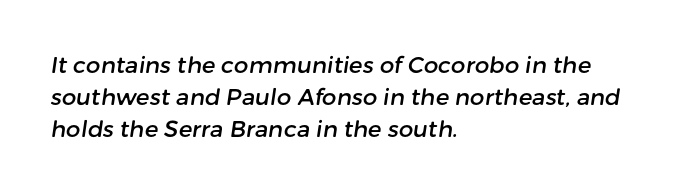
The image shows 23 px text type; set left-aligned, normal line spacing (1.4x), normal letter spacing, not underlined.
